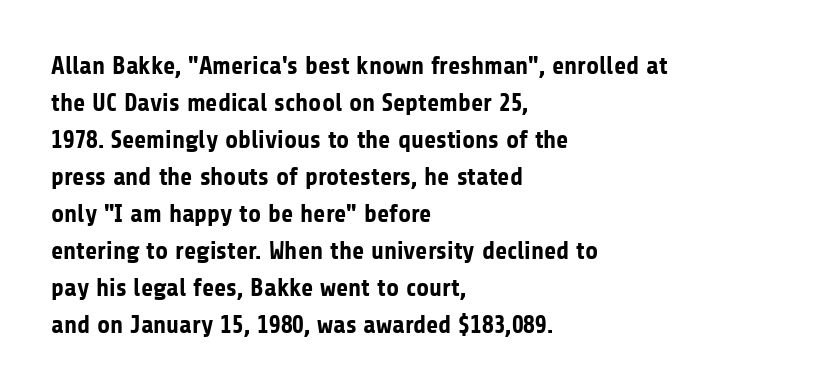
The image shows 25 px bold type, upright; set left-aligned, normal line spacing (1.48x), normal letter spacing, not underlined.
